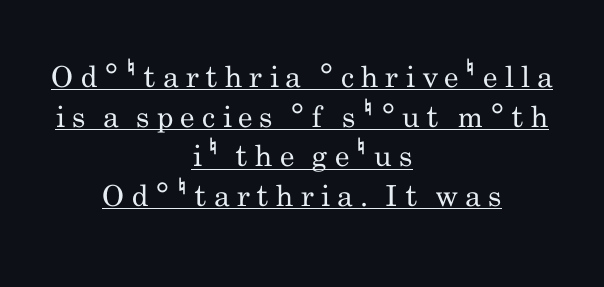
The image shows 29 px regular-weight, condensed sans-serif type, upright; set centered, normal line spacing (1.37x), unusually wide letter spacing (+0.24 em), underlined; low stroke contrast and a small x-height.
